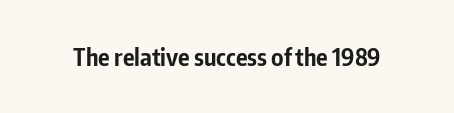
{"italic": "no", "bold": "yes", "underline": "no", "letter_spacing": "normal", "letter_spacing_em": 0.0, "glyph_px": 24}
